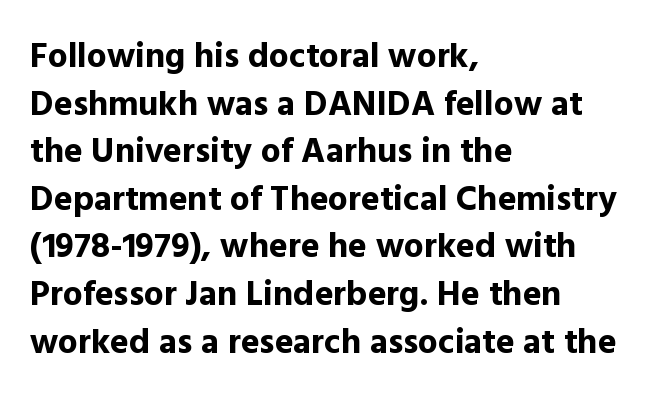
{"serif": "no", "italic": "no", "bold": "yes", "weight": "bold", "width": "normal", "x_height": "medium", "monospaced": "no", "underline": "no", "align": "left", "line_spacing": "normal", "line_spacing_ratio": 1.36, "letter_spacing": "normal", "letter_spacing_em": 0.0, "glyph_px": 35}
